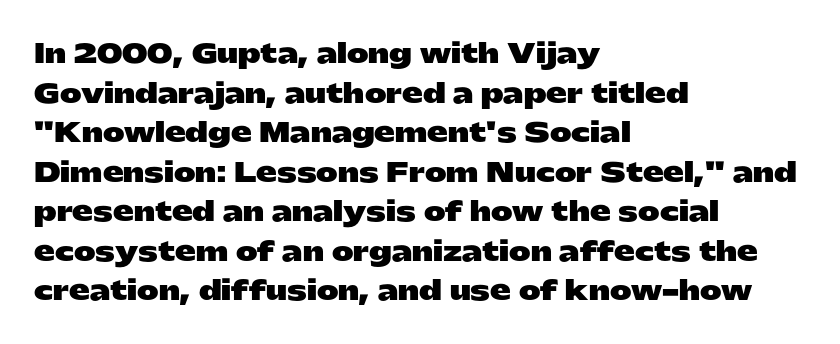
Q: Is the text bold? A: Yes.
Q: Is the text italic (slanted)? A: No, it is upright.
Q: Is the text underlined? A: No.
Q: How is the paragraph aligned? A: Left-aligned.
Q: Is the spacing between letters normal or unusually wide? A: Normal.
Q: Is the spacing between lines tight, normal or loose? A: Normal.
